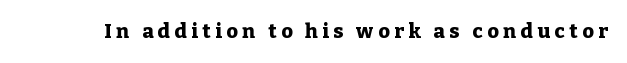
Q: Is the text bold? A: Yes.
Q: Is the text italic (slanted)? A: No, it is upright.
Q: Is the text underlined? A: No.
Q: Is the spacing between letters normal or unusually wide? A: Unusually wide.
